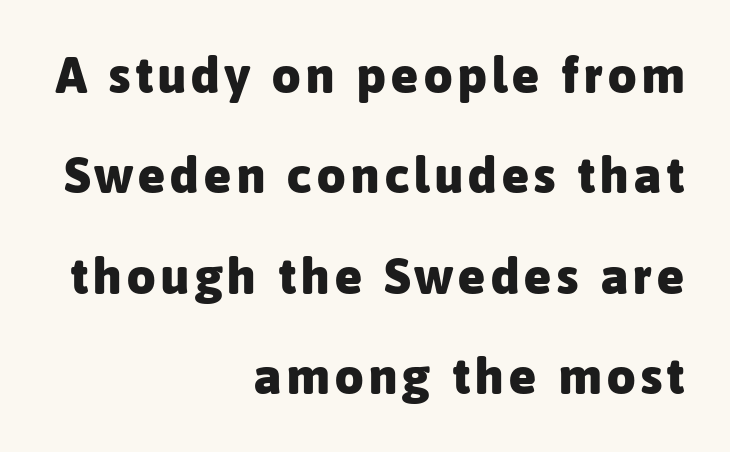
The image shows 50 px heavy sans-serif type, upright; set right-aligned, loose line spacing (2.01x), not underlined; low stroke contrast and a medium x-height.
